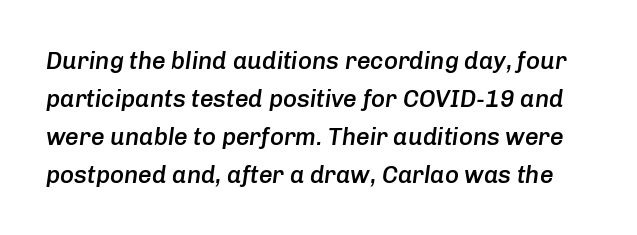
{"italic": "yes", "lean": "right", "slant_degrees": 8, "bold": "semi", "underline": "no", "line_spacing": "normal", "line_spacing_ratio": 1.58, "letter_spacing": "normal", "letter_spacing_em": 0.0, "glyph_px": 24}
